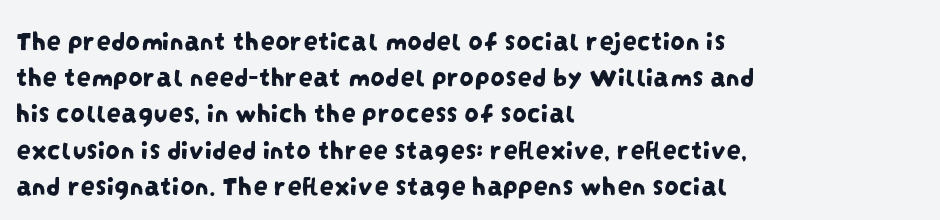
The image shows 29 px condensed sans-serif type; set left-aligned, normal line spacing (1.25x), normal letter spacing, not underlined; low stroke contrast and a large x-height.
